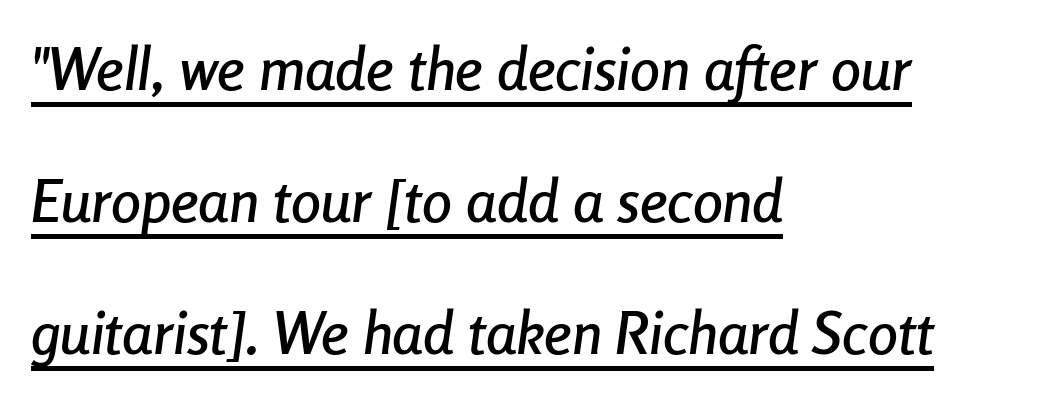
The image shows 60 px condensed type, italic (leaning right); set left-aligned, loose line spacing (2.2x), normal letter spacing, underlined; low stroke contrast and a medium x-height.
